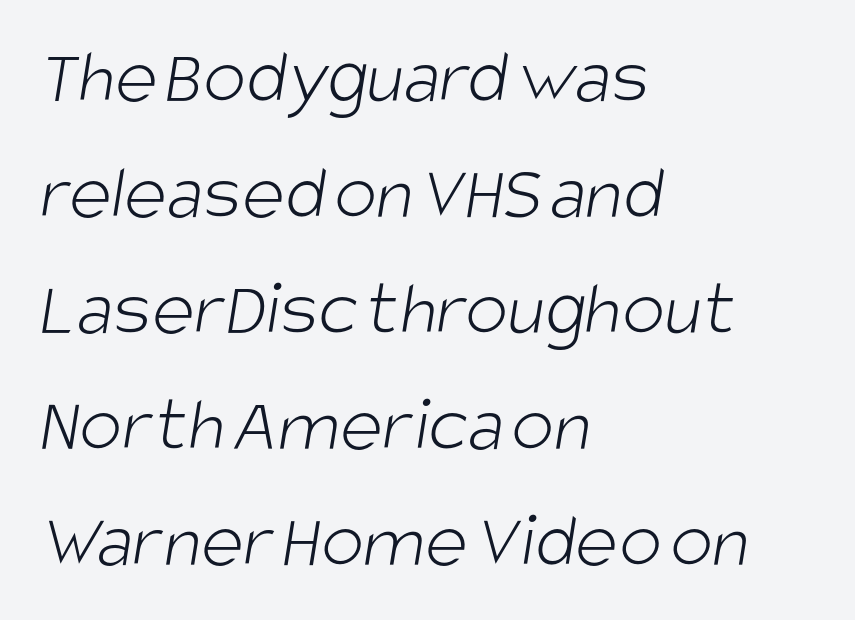
{"serif": "no", "bold": "no", "weight": "light", "width": "condensed", "stroke_contrast": "low", "x_height": "large", "monospaced": "no", "underline": "no", "align": "left", "line_spacing": "normal", "line_spacing_ratio": 1.45, "letter_spacing": "normal", "letter_spacing_em": 0.0, "glyph_px": 80}
